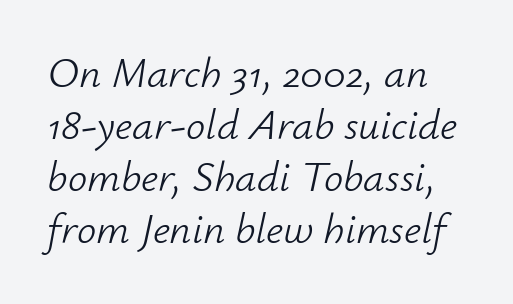
The image shows 43 px light type, italic (leaning right); set line spacing 1.21x, normal letter spacing, not underlined; low stroke contrast and a small x-height.
